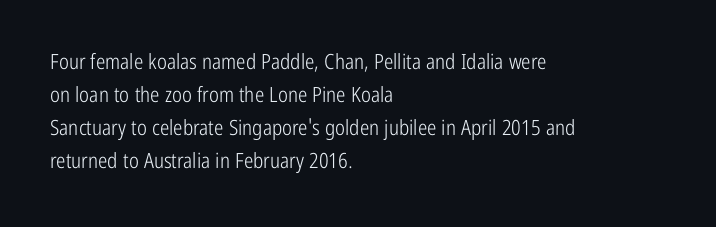
Q: Is the text bold? A: No.
Q: Is the text italic (slanted)? A: No, it is upright.
Q: Is the text underlined? A: No.
Q: How is the paragraph aligned? A: Left-aligned.
Q: Is the spacing between letters normal or unusually wide? A: Normal.
Q: Is the spacing between lines tight, normal or loose? A: Normal.
